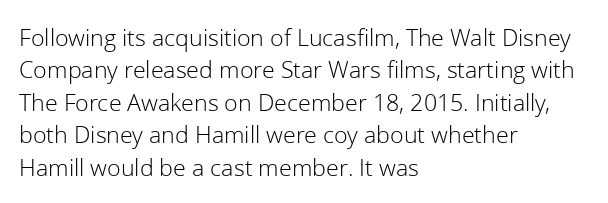
The image shows 25 px text type, upright; set left-aligned, normal line spacing (1.3x), normal letter spacing, not underlined.
